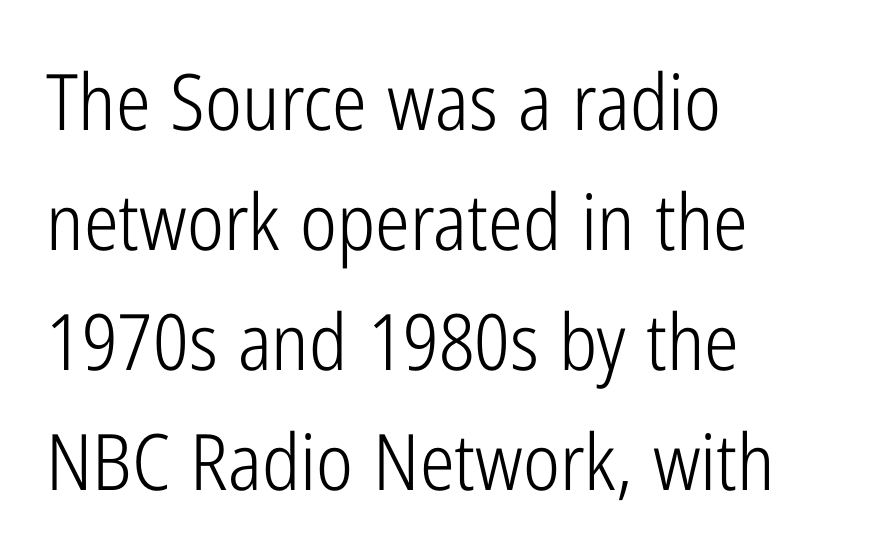
You could call the tracking neutral — neither tight nor loose. Looks like regular typesetting: each glyph gets only the width it needs. You can tell from the bare stems that sans-serif type was used. Nope, not italic — everything's standing straight. Lines of text with bare space underneath. The ragged edge is on the right, which tells us the setting is flush left.
